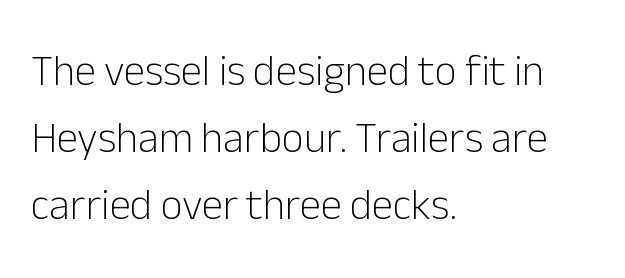
{"serif": "no", "italic": "no", "bold": "no", "weight": "light", "width": "normal", "stroke_contrast": "low", "x_height": "medium", "monospaced": "no", "underline": "no", "align": "left", "line_spacing": "normal", "line_spacing_ratio": 1.56, "letter_spacing": "normal", "letter_spacing_em": 0.0, "glyph_px": 43}
